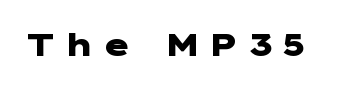
You can tell it's not italic because the verticals are truly vertical. You could only call the tracking loose — the letters float apart. Students, this is bold: see how much ink each stroke carries. Descenders are the only things crossing below the line. In terms of letterform style, serifs are entirely absent.
